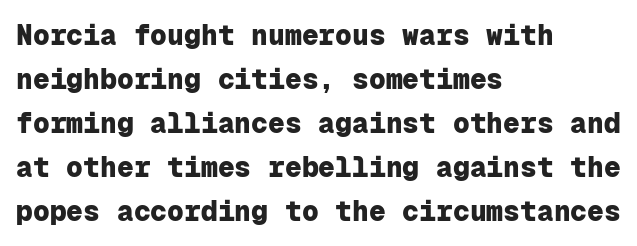
{"serif": "no", "italic": "no", "bold": "yes", "weight": "heavy", "width": "normal", "stroke_contrast": "low", "x_height": "medium", "monospaced": "yes", "underline": "no", "align": "left", "line_spacing": "normal", "line_spacing_ratio": 1.57, "letter_spacing": "normal", "letter_spacing_em": 0.0, "glyph_px": 28}
